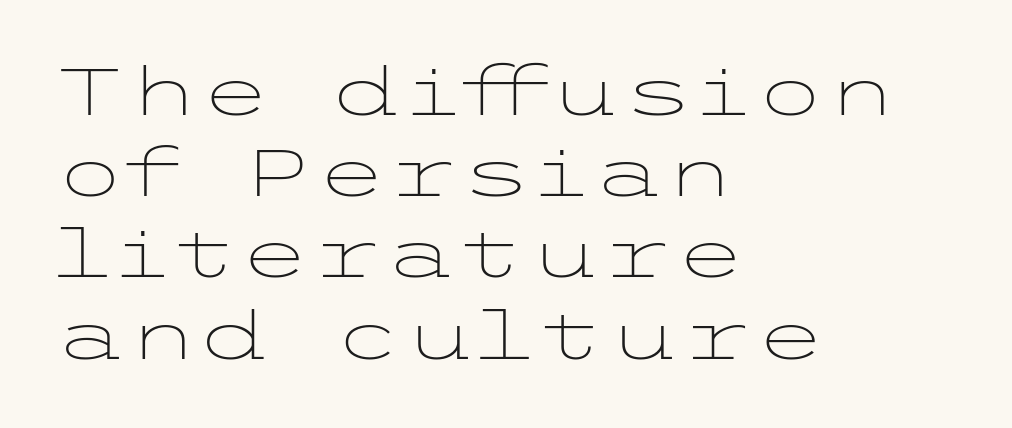
A roman cut, with each character standing at attention. Unbolded letterforms with no extra heft. Nothing sits at the stroke ends, so this counts as sans-serif. The rag falls on the right side of this text block. Nobody touched the tracking dial on this one.
